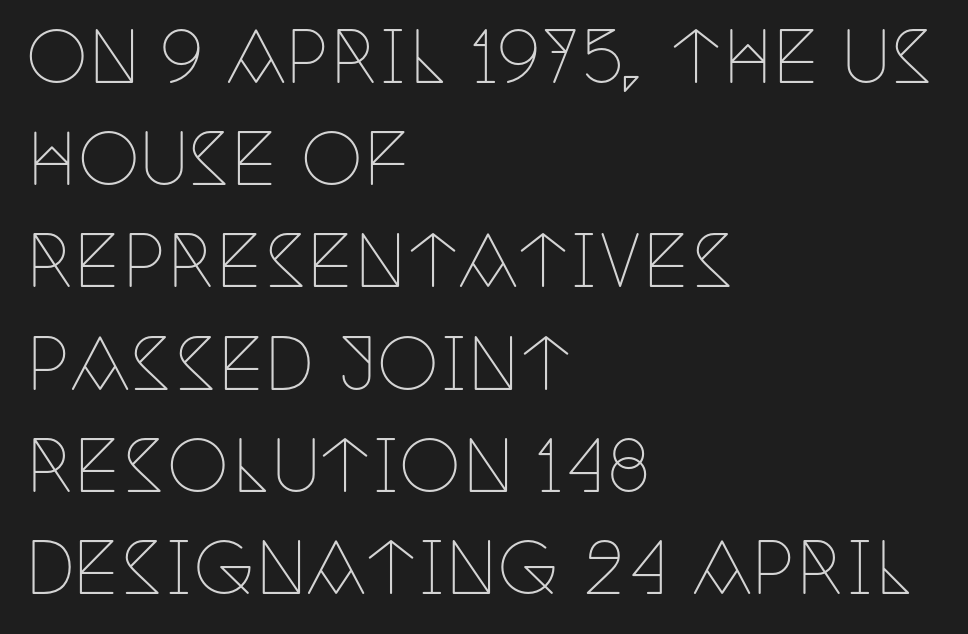
The image shows 70 px thin, condensed serif type, upright; set left-aligned, normal line spacing (1.46x), normal letter spacing, not underlined; low stroke contrast and a large x-height.
